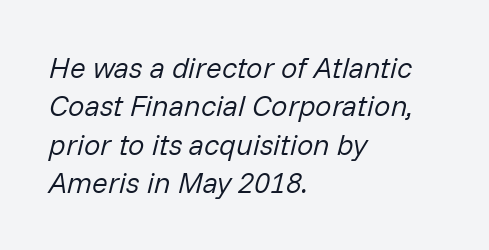
The image shows 29 px regular-weight type, italic (leaning right); set left-aligned, normal line spacing (1.32x), normal letter spacing, not underlined; low stroke contrast and a medium x-height.
